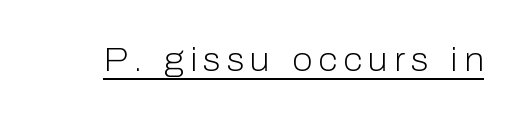
The image shows 33 px light sans-serif type, upright; set underlined; low stroke contrast and a medium x-height.
